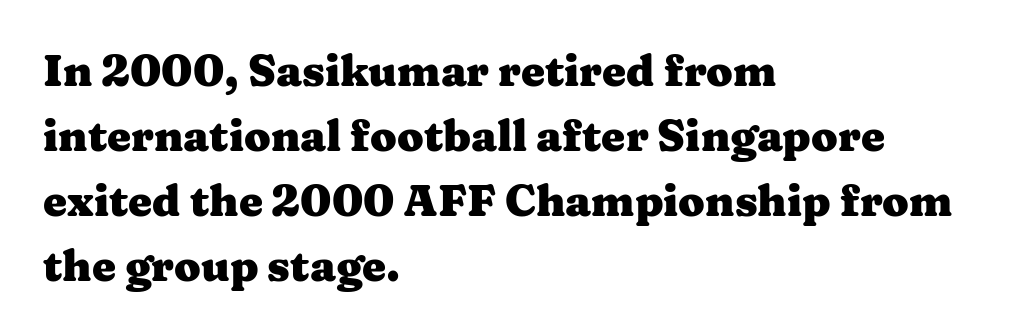
The image shows 43 px heavy, wide serif type, upright; set left-aligned, normal line spacing (1.51x), normal letter spacing, not underlined; medium stroke contrast and a medium x-height.
